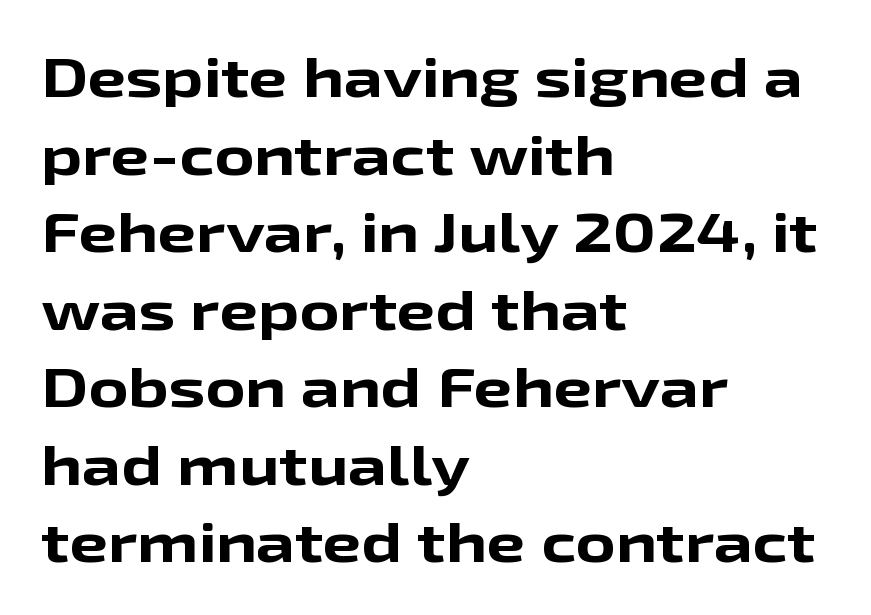
Q: Is the text bold? A: Yes.
Q: Is the text italic (slanted)? A: No, it is upright.
Q: Is the typeface a serif or a sans-serif typeface? A: Sans-serif.
Q: Is the text underlined? A: No.
Q: How is the paragraph aligned? A: Left-aligned.
Q: Is the spacing between letters normal or unusually wide? A: Normal.
Q: Is the spacing between lines tight, normal or loose? A: Normal.
Q: Width (condensed, normal, or wide)? A: Wide.
Q: Stroke contrast? A: Low.
Q: x-height? A: Medium.
Q: Monospaced? A: No.
